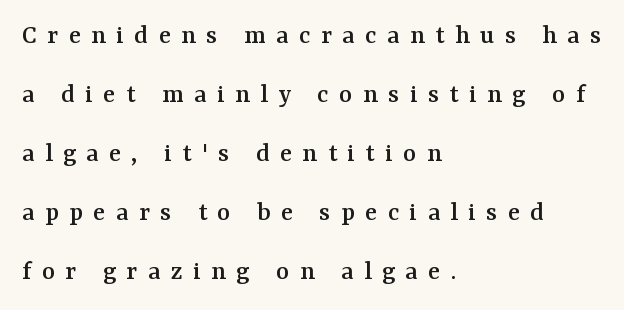
{"serif": "yes", "italic": "no", "width": "normal", "stroke_contrast": "medium", "x_height": "medium", "monospaced": "no", "underline": "no", "align": "left", "line_spacing": "loose", "line_spacing_ratio": 2.11, "letter_spacing": "wide", "letter_spacing_em": 0.37, "glyph_px": 28}
